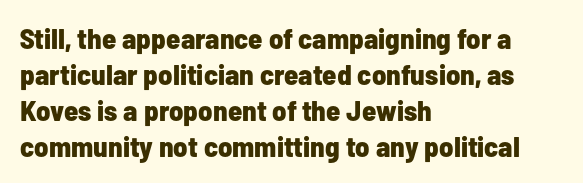
Q: Is the text bold? A: Yes.
Q: Is the text italic (slanted)? A: No, it is upright.
Q: Is the typeface a serif or a sans-serif typeface? A: Sans-serif.
Q: Is the text underlined? A: No.
Q: How is the paragraph aligned? A: Left-aligned.
Q: Is the spacing between letters normal or unusually wide? A: Normal.
Q: Width (condensed, normal, or wide)? A: Condensed.
Q: Stroke contrast? A: Low.
Q: x-height? A: Medium.
Q: Monospaced? A: No.
